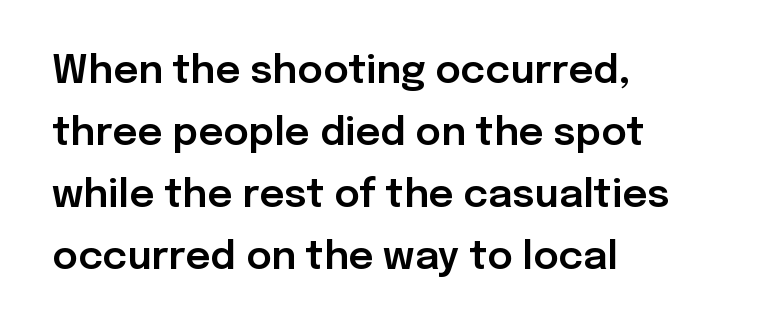
The image shows 39 px sans-serif type, upright; set left-aligned, normal line spacing (1.59x), normal letter spacing, not underlined; low stroke contrast and a medium x-height.
